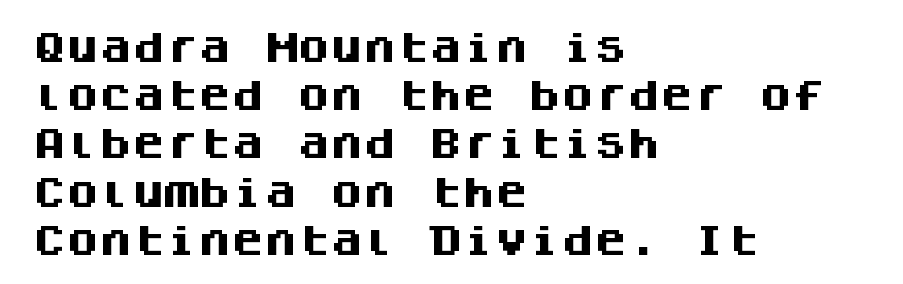
{"serif": "no", "italic": "no", "bold": "yes", "weight": "heavy", "width": "normal", "stroke_contrast": "medium", "x_height": "large", "monospaced": "yes", "underline": "no", "align": "left", "line_spacing": "normal", "line_spacing_ratio": 1.46, "letter_spacing": "normal", "letter_spacing_em": 0.0, "glyph_px": 33}
